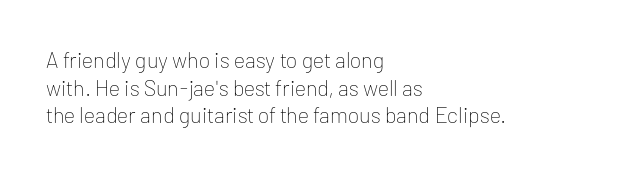
Q: Is the text bold? A: No.
Q: Is the text italic (slanted)? A: No, it is upright.
Q: Is the text underlined? A: No.
Q: How is the paragraph aligned? A: Left-aligned.
Q: Is the spacing between letters normal or unusually wide? A: Normal.
Q: Is the spacing between lines tight, normal or loose? A: Normal.
